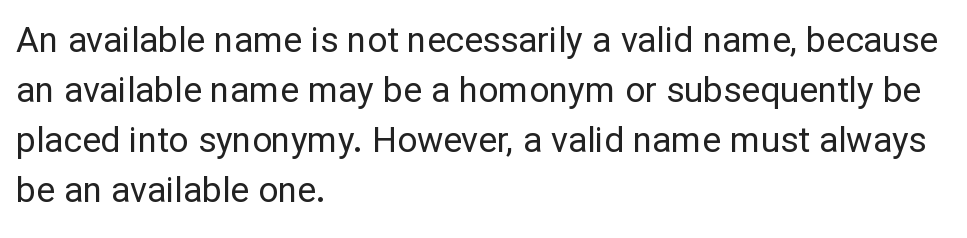
{"serif": "no", "italic": "no", "bold": "no", "weight": "regular", "width": "normal", "stroke_contrast": "low", "x_height": "medium", "monospaced": "no", "underline": "no", "align": "left", "line_spacing": "normal", "line_spacing_ratio": 1.43, "letter_spacing": "normal", "letter_spacing_em": 0.0, "glyph_px": 35}
